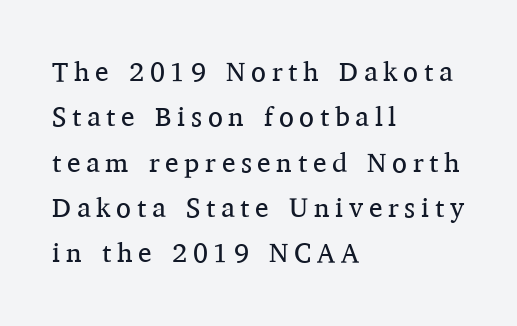
Q: Is the text bold? A: No.
Q: Is the text italic (slanted)? A: No, it is upright.
Q: Is the text underlined? A: No.
Q: How is the paragraph aligned? A: Left-aligned.
Q: Is the spacing between letters normal or unusually wide? A: Unusually wide.
Q: Is the spacing between lines tight, normal or loose? A: Normal.
